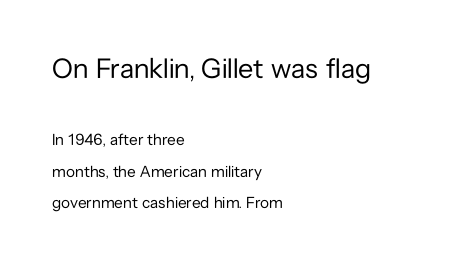
The axis of the letterforms is exactly vertical. Large over small — that's the arrangement of the two blocks here. This rendering leaves character spacing at its baseline value. The specimen omits any rule beneath the text block's lines. A typesetter would label this face a sans.
